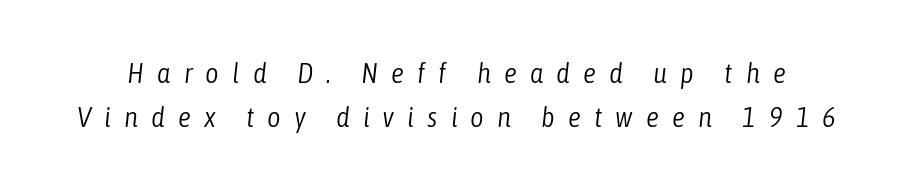
{"italic": "yes", "lean": "right", "slant_degrees": 6, "bold": "no", "weight": "light", "width": "condensed", "stroke_contrast": "low", "x_height": "medium", "monospaced": "no", "underline": "no", "line_spacing": "normal", "line_spacing_ratio": 1.53, "letter_spacing": "wide", "letter_spacing_em": 0.45, "glyph_px": 29}
